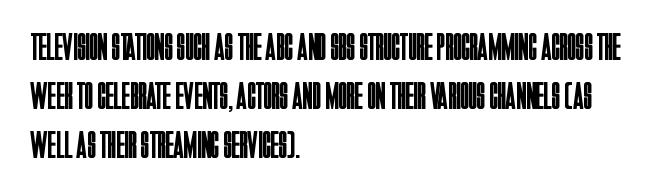
{"serif": "no", "italic": "no", "bold": "no", "weight": "regular", "width": "condensed", "stroke_contrast": "low", "x_height": "large", "monospaced": "no", "underline": "no", "align": "left", "line_spacing": "normal", "line_spacing_ratio": 1.26, "letter_spacing": "normal", "letter_spacing_em": 0.0, "glyph_px": 39}
